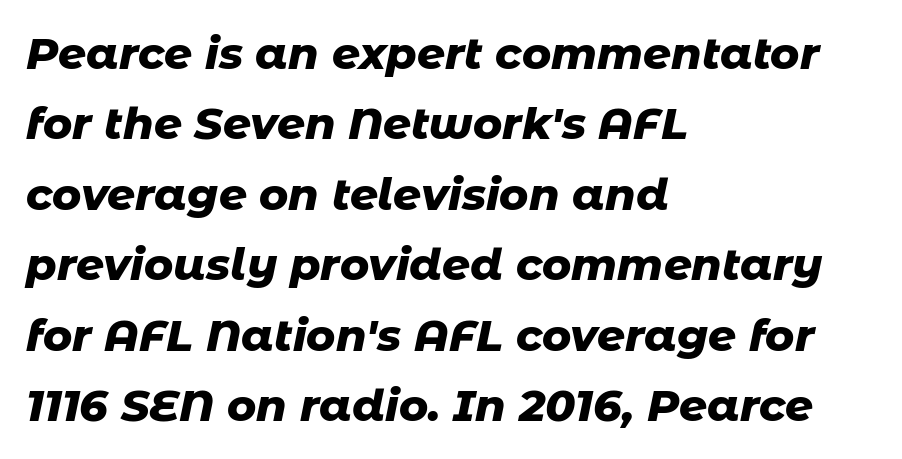
Q: Is the text bold? A: Yes.
Q: Is the text italic (slanted)? A: Yes, it leans right by about 11 degrees.
Q: Is the text underlined? A: No.
Q: How is the paragraph aligned? A: Left-aligned.
Q: Is the spacing between letters normal or unusually wide? A: Normal.
Q: Is the spacing between lines tight, normal or loose? A: Normal.
Q: Width (condensed, normal, or wide)? A: Normal.
Q: Stroke contrast? A: Low.
Q: x-height? A: Medium.
Q: Monospaced? A: No.
